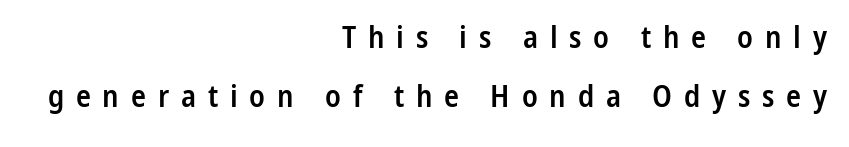
{"serif": "no", "italic": "no", "bold": "semi", "weight": "semibold", "width": "condensed", "stroke_contrast": "low", "x_height": "medium", "monospaced": "no", "underline": "no", "align": "right", "line_spacing": "loose", "line_spacing_ratio": 1.91, "letter_spacing": "wide", "letter_spacing_em": 0.38, "glyph_px": 31}
